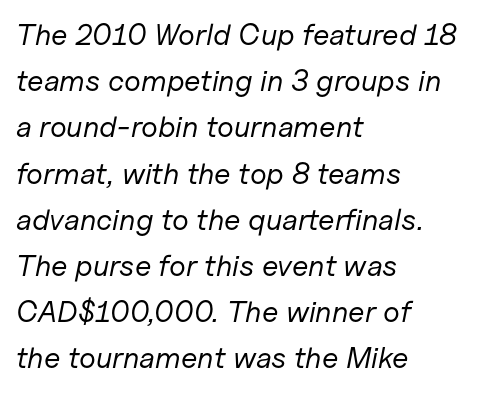
Character widths vary here, with narrow letters taking less room than wide ones. Compared with typical body copy, the letter spacing here is the same. A clean baseline with only descenders dipping below it. Compared with ordinary roman type, these characters are visibly tilted. Is this a heavy cut? Hardly; it is regular or lighter.
